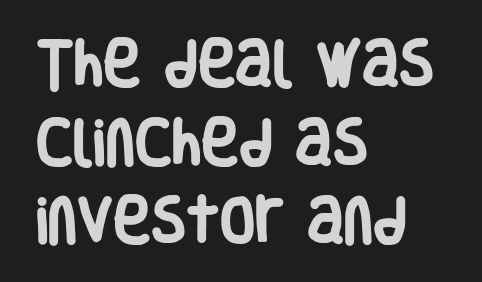
{"serif": "no", "italic": "no", "bold": "yes", "weight": "heavy", "width": "condensed", "stroke_contrast": "low", "x_height": "large", "monospaced": "no", "underline": "no", "align": "left", "line_spacing": "normal", "line_spacing_ratio": 1.54, "letter_spacing": "normal", "letter_spacing_em": 0.0, "glyph_px": 51}
